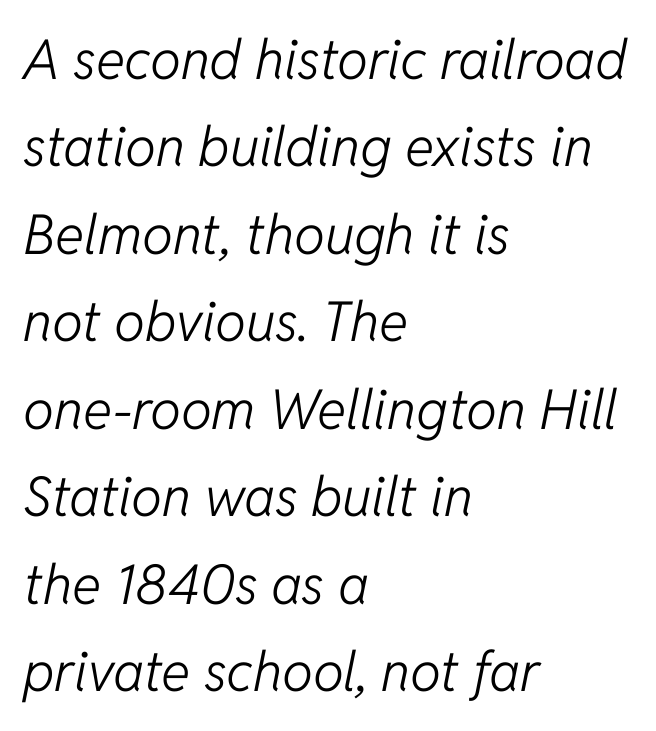
Characters are canted at an angle relative to the baseline's perpendicular. Lines of text with bare space underneath. The typesetting does not lean heavy: it is not bold. The passage shown has conventional tracking throughout. Do the characters align in a grid? No, the font is proportional.
